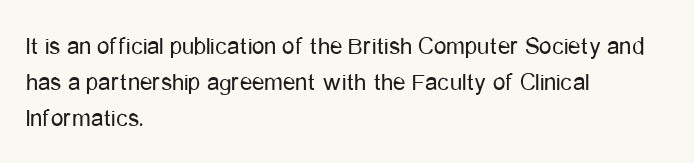
{"italic": "no", "bold": "no", "underline": "no", "align": "left", "line_spacing": "normal", "line_spacing_ratio": 1.44, "letter_spacing": "normal", "letter_spacing_em": 0.0, "glyph_px": 25}
